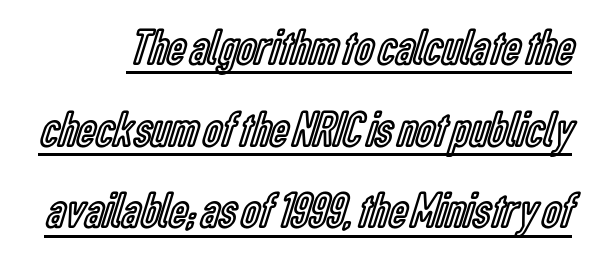
The image shows 51 px condensed type; set normal line spacing (1.6x), normal letter spacing, underlined; a medium x-height.
